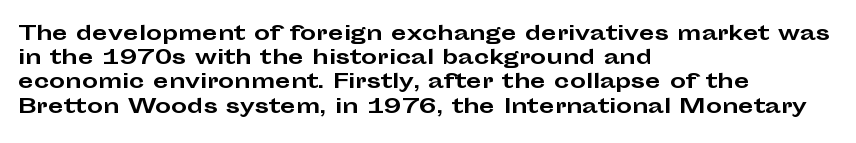
Descenders hang freely into open space. The paragraph has a hard left edge and a soft right edge. It's the straight-up-and-down kind of type. Observe the ordinary spacing: letters are neighbours, not strangers. Weight check: bold — yes, fully.
